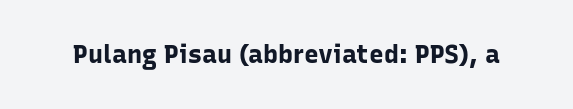
Q: Is the text bold? A: Yes.
Q: Is the text italic (slanted)? A: No, it is upright.
Q: Is the text underlined? A: No.
Q: Is the spacing between letters normal or unusually wide? A: Normal.
